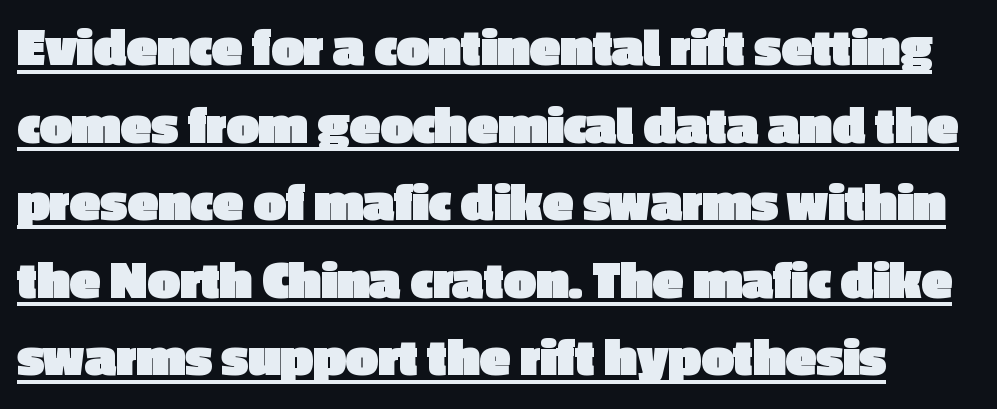
Q: Is the text bold? A: Yes.
Q: Is the text italic (slanted)? A: No, it is upright.
Q: Is the typeface a serif or a sans-serif typeface? A: Sans-serif.
Q: Is the text underlined? A: Yes.
Q: Is the spacing between letters normal or unusually wide? A: Normal.
Q: Is the spacing between lines tight, normal or loose? A: Normal.
Q: Width (condensed, normal, or wide)? A: Normal.
Q: x-height? A: Medium.
Q: Monospaced? A: No.
